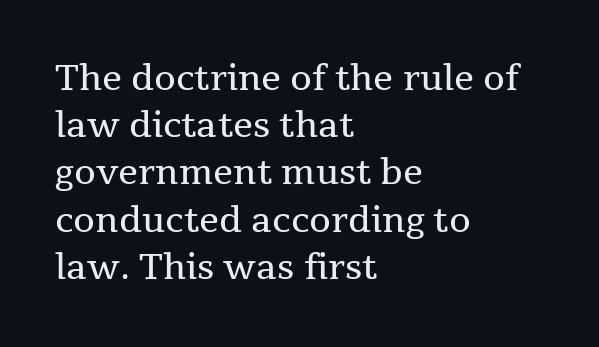
Q: Is the text bold? A: No.
Q: Is the text italic (slanted)? A: No, it is upright.
Q: Is the typeface a serif or a sans-serif typeface? A: Serif.
Q: Is the text underlined? A: No.
Q: How is the paragraph aligned? A: Left-aligned.
Q: Is the spacing between letters normal or unusually wide? A: Normal.
Q: Is the spacing between lines tight, normal or loose? A: Normal.
Q: Width (condensed, normal, or wide)? A: Normal.
Q: Stroke contrast? A: Medium.
Q: x-height? A: Medium.
Q: Monospaced? A: No.
